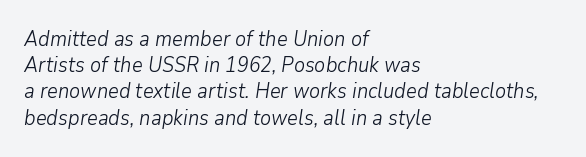
Q: Is the text bold? A: No.
Q: Is the text italic (slanted)? A: Yes, it leans right by about 9 degrees.
Q: Is the text underlined? A: No.
Q: How is the paragraph aligned? A: Left-aligned.
Q: Is the spacing between letters normal or unusually wide? A: Normal.
Q: Is the spacing between lines tight, normal or loose? A: Normal.
